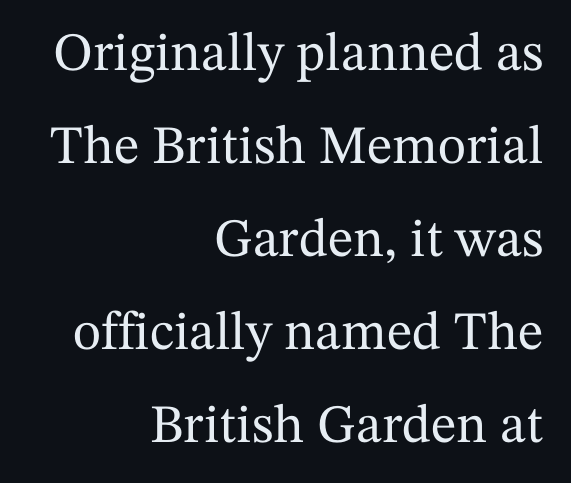
The image shows 54 px serif type, upright; set right-aligned, line spacing 1.72x, normal letter spacing, not underlined; medium stroke contrast and a medium x-height.
